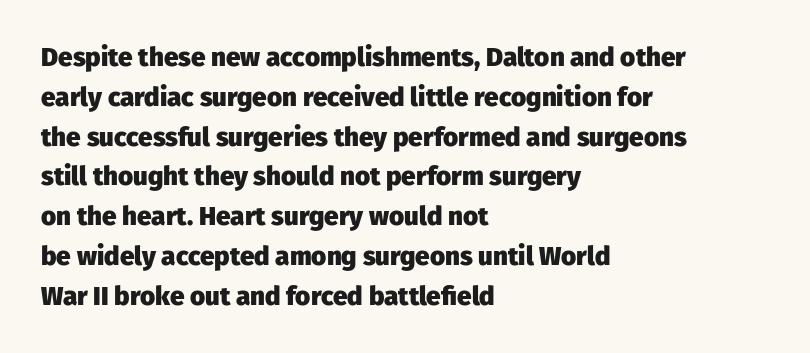
Plenty of ink on the page — the face is bold. Vertical spacing — default. Descenders hang freely into open space. All the whitespace from short lines collects on the right. This rendering leaves character spacing at its baseline value. Do the letters lean? They stand straight.
